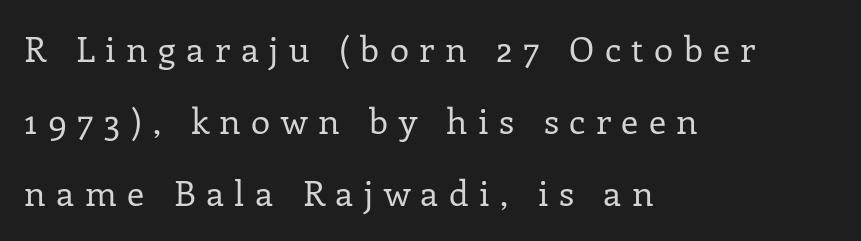
Check the space under the baseline: it is left empty. Looks like regular typesetting: each glyph gets only the width it needs. Stems here are at most as thick as an everyday book face. In terms of letterspacing, this is a distinctly airy, spread setting. Teacher's note: observe the even left margin — that is flush-left alignment.
